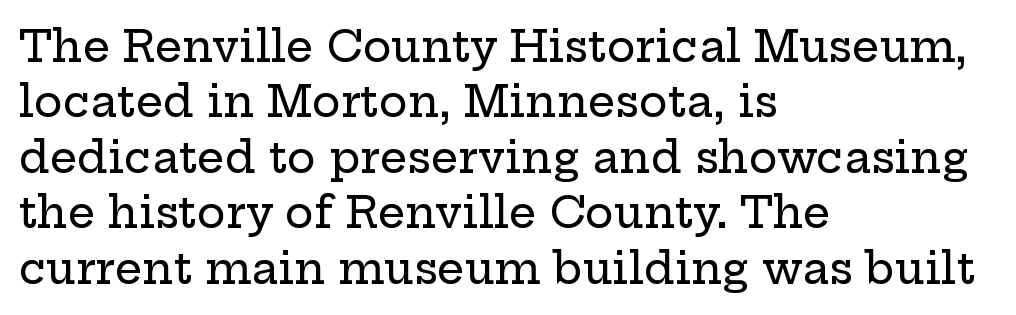
The image shows 43 px wide serif type, upright; set left-aligned, normal line spacing (1.29x), normal letter spacing, not underlined; low stroke contrast and a medium x-height.
